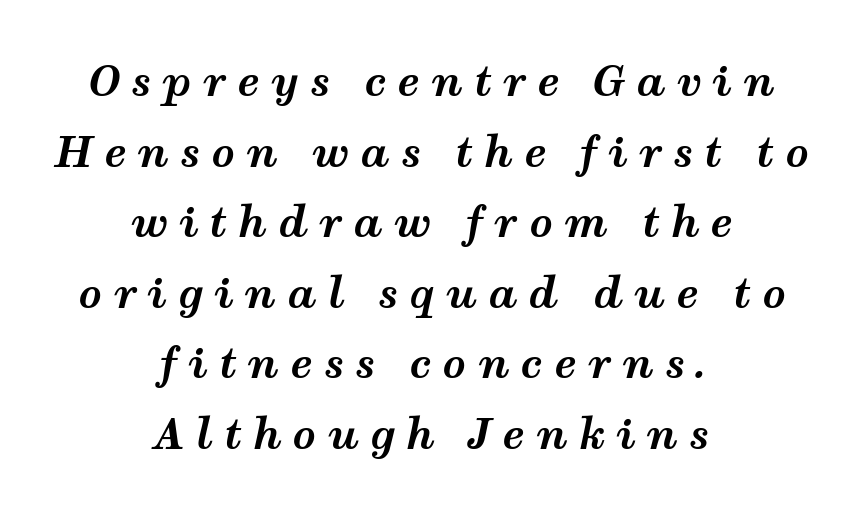
Underlining? Definitely not there. Strokes here are thick enough to call this a true bold. Compared with ordinary roman type, these characters are visibly tilted. This sample has the flowing, uneven cadence of proportional lettering. There is plenty of visible air inserted between adjacent glyphs. This sample is center-justified, so both line endings float freely.
